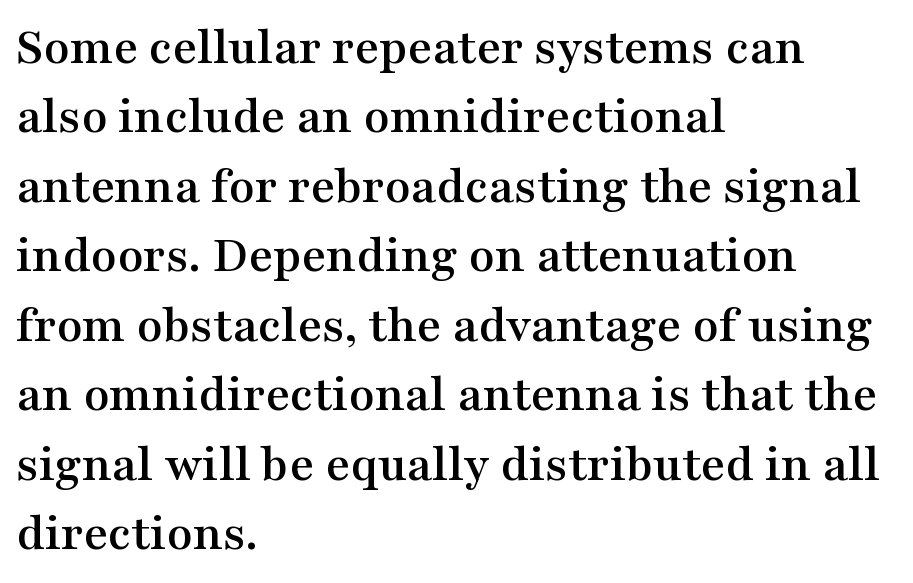
Letters rest on an invisible, unmarked baseline. The lettering stays uniformly vertical, giving the passage a roman look. The tracking reads as untouched default to a designer's eye. Interline gaps are of average width in this sample. You could not count columns in this text — the font is proportionally spaced. Check where the strokes stop: tiny serifs finish them off.
